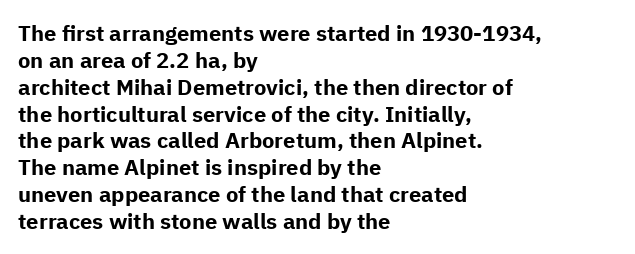
Q: Is the text bold? A: Yes.
Q: Is the text italic (slanted)? A: No, it is upright.
Q: Is the text underlined? A: No.
Q: How is the paragraph aligned? A: Left-aligned.
Q: Is the spacing between letters normal or unusually wide? A: Normal.
